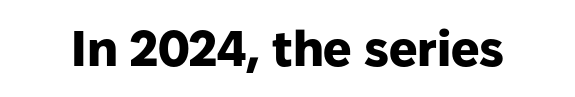
When letters stand straight like this, we call the style roman or upright. The line texture is even and compact thanks to regular tracking. Caption: bold face, heavy strokes. Each letter keeps its own natural width here, so spacing adapts to shape.
